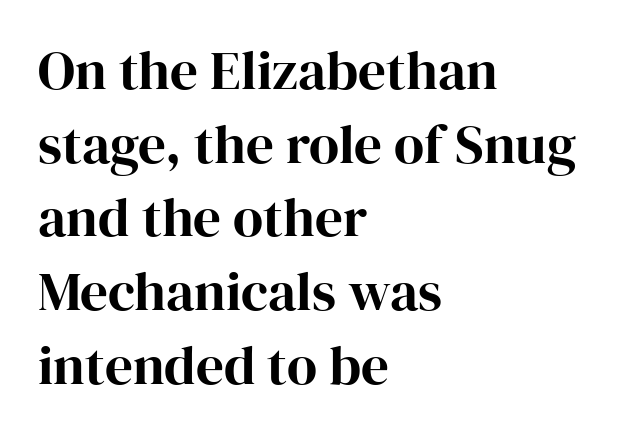
{"serif": "yes", "italic": "no", "width": "normal", "stroke_contrast": "high", "x_height": "medium", "monospaced": "no", "underline": "no", "align": "left", "line_spacing": "normal", "line_spacing_ratio": 1.34, "letter_spacing": "normal", "letter_spacing_em": 0.0, "glyph_px": 55}
